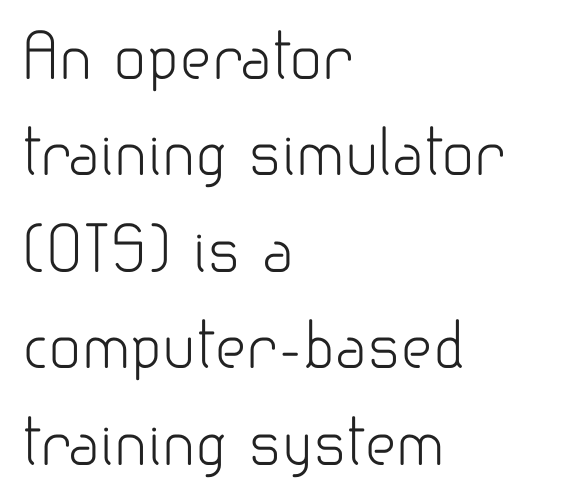
Q: Is the text bold? A: No.
Q: Is the text italic (slanted)? A: No, it is upright.
Q: Is the typeface a serif or a sans-serif typeface? A: Sans-serif.
Q: Is the text underlined? A: No.
Q: How is the paragraph aligned? A: Left-aligned.
Q: Is the spacing between letters normal or unusually wide? A: Normal.
Q: Is the spacing between lines tight, normal or loose? A: Normal.
Q: Width (condensed, normal, or wide)? A: Normal.
Q: Stroke contrast? A: Low.
Q: x-height? A: Small.
Q: Monospaced? A: No.
